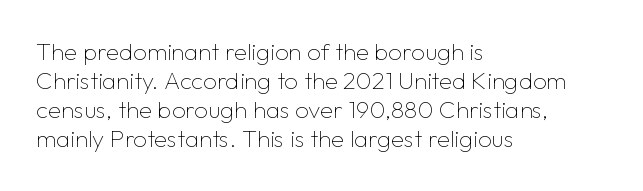
The strokes carry an ordinary text weight at most. Default kerning and tracking; the words read as compact shapes. The gap between lines stays unmarked. Does the lettering tilt? It doesn't — this is upright.
